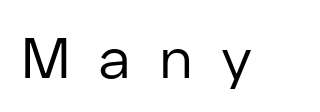
The image shows 57 px regular-weight sans-serif type, upright; set unusually wide letter spacing (+0.49 em), not underlined; low stroke contrast and a medium x-height.
